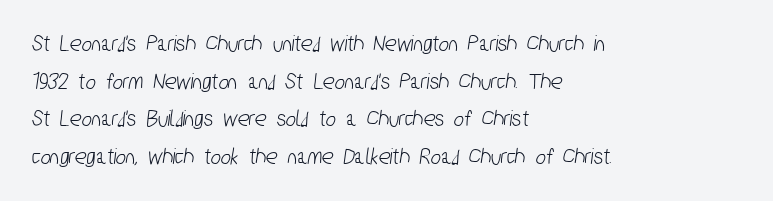
Each new line begins a customary step beneath the previous one. The tracking reads as untouched default to a designer's eye. The passage is arranged the way most books set body copy — flush left. This rendering features lettering with no underline.
